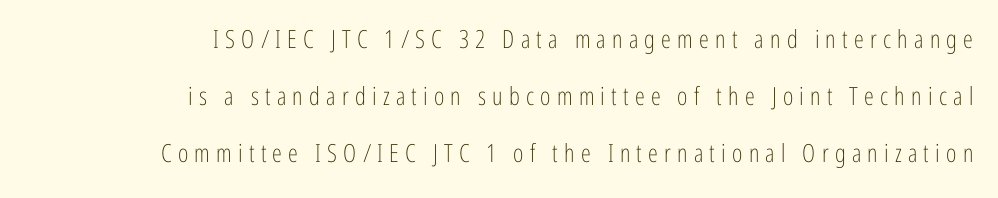
Q: Is the text bold? A: No.
Q: Is the text italic (slanted)? A: No, it is upright.
Q: Is the text underlined? A: No.
Q: How is the paragraph aligned? A: Right-aligned.
Q: Is the spacing between letters normal or unusually wide? A: Unusually wide.
Q: Is the spacing between lines tight, normal or loose? A: Loose.
